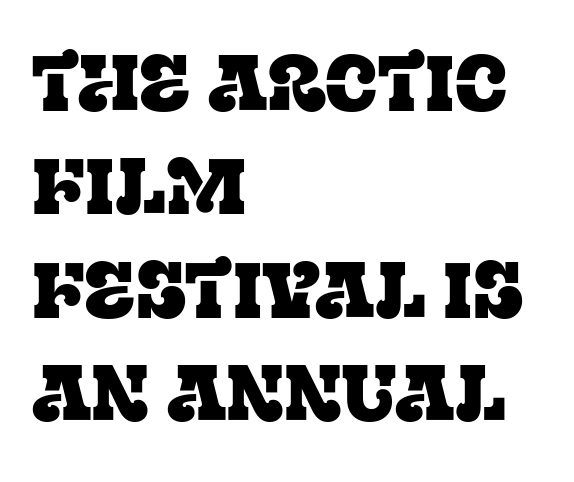
{"serif": "yes", "italic": "no", "width": "normal", "stroke_contrast": "low", "x_height": "large", "monospaced": "no", "underline": "no", "align": "left", "line_spacing": "normal", "line_spacing_ratio": 1.31, "letter_spacing": "normal", "letter_spacing_em": 0.0, "glyph_px": 79}
